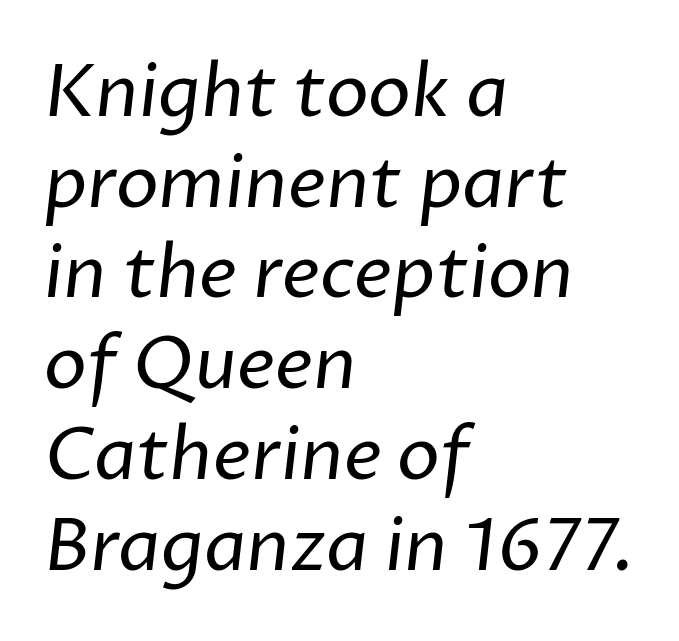
Is the letter spacing exaggerated? No — it looks like the ordinary default. Students, observe: this is what conventionally led text looks like. Varying glyph widths throughout — classic text-font behaviour. One-word summary of the alignment: left.
